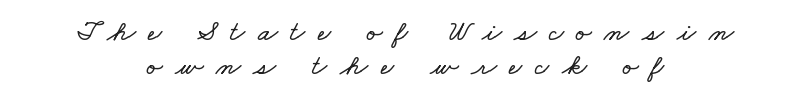
Q: Is the text underlined? A: No.
Q: How is the paragraph aligned? A: Centered.
Q: Is the spacing between letters normal or unusually wide? A: Unusually wide.
Q: Width (condensed, normal, or wide)? A: Wide.
Q: Stroke contrast? A: Low.
Q: x-height? A: Small.
Q: Monospaced? A: No.
